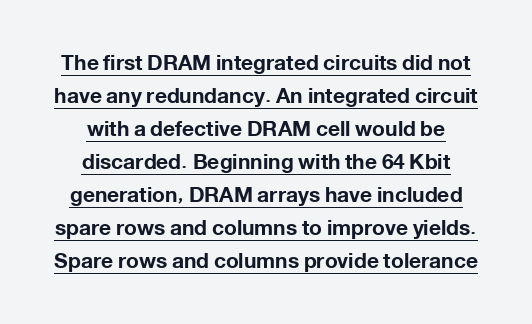
Q: Is the text bold? A: Yes.
Q: Is the text italic (slanted)? A: No, it is upright.
Q: Is the text underlined? A: Yes.
Q: How is the paragraph aligned? A: Centered.
Q: Is the spacing between letters normal or unusually wide? A: Normal.
Q: Is the spacing between lines tight, normal or loose? A: Normal.
